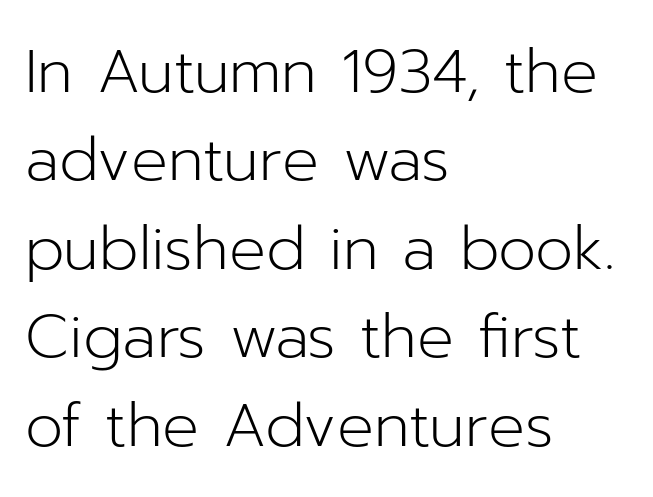
The font sits on the lighter half of the weight spectrum, regular included. One-word summary of the alignment: left. The letters advance in unequal steps, a hallmark of proportional type. Is the letter spacing exaggerated? No — it looks like the ordinary default.
